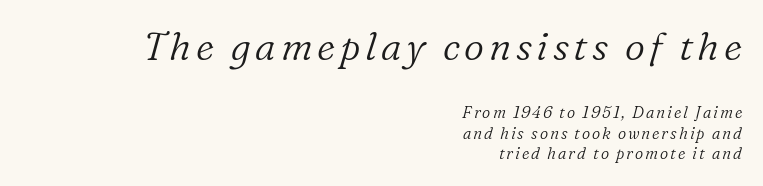
The image shows 39 px light serif type, italic (leaning right); set right-aligned, normal line spacing (1.28x), not underlined; the first (top) block is 2.44x larger; low stroke contrast and a medium x-height.
